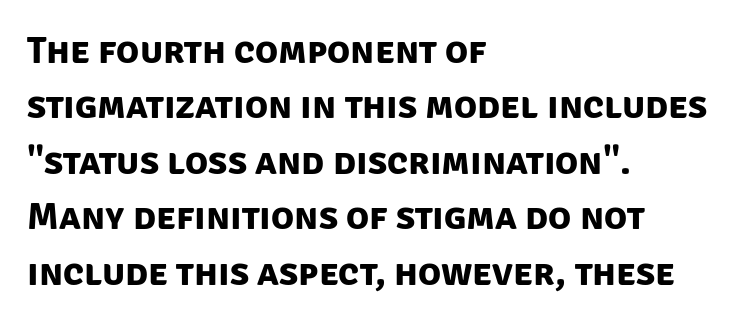
Is the block centered? No — it sits flush against the left margin. Characters follow at the spacing the type designer built in. If you measured baseline to baseline, you'd find a middling distance. Examine the stroke ends and you'll find no serifs.
